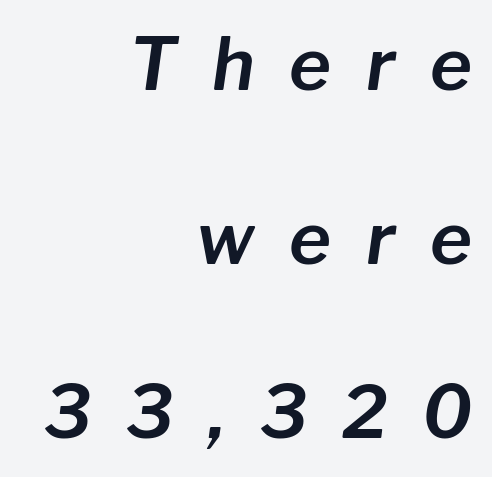
Q: Is the text italic (slanted)? A: Yes, it leans right by about 8 degrees.
Q: Is the text underlined? A: No.
Q: How is the paragraph aligned? A: Right-aligned.
Q: Is the spacing between letters normal or unusually wide? A: Unusually wide.
Q: Is the spacing between lines tight, normal or loose? A: Loose.
Q: Width (condensed, normal, or wide)? A: Normal.
Q: Stroke contrast? A: Low.
Q: x-height? A: Medium.
Q: Monospaced? A: No.
